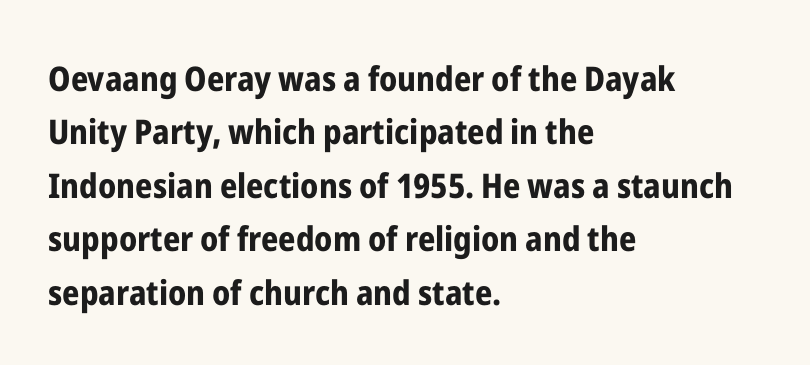
{"serif": "no", "italic": "no", "bold": "yes", "weight": "bold", "width": "condensed", "stroke_contrast": "low", "x_height": "medium", "monospaced": "no", "underline": "no", "align": "left", "line_spacing": "normal", "line_spacing_ratio": 1.57, "letter_spacing": "normal", "letter_spacing_em": 0.0, "glyph_px": 34}
